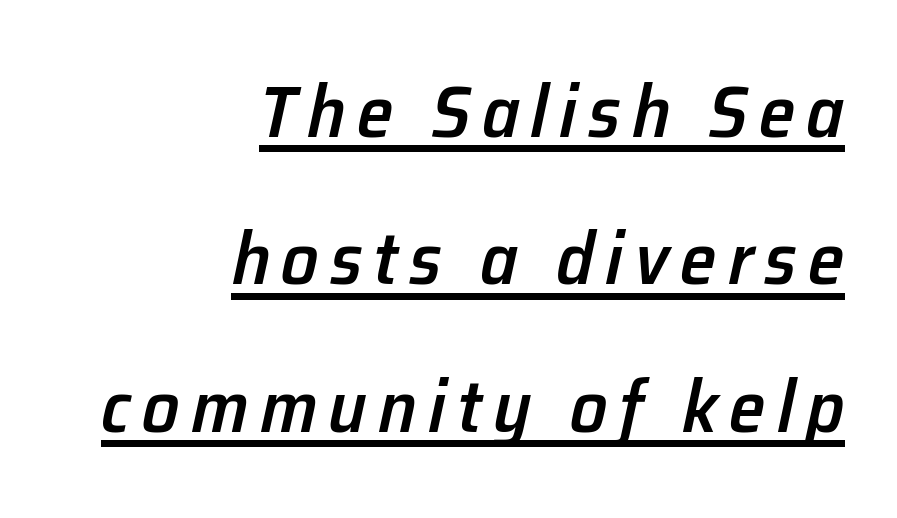
The image shows 74 px semibold type, italic (leaning right); set right-aligned, loose line spacing (1.99x), underlined; low stroke contrast and a medium x-height.
